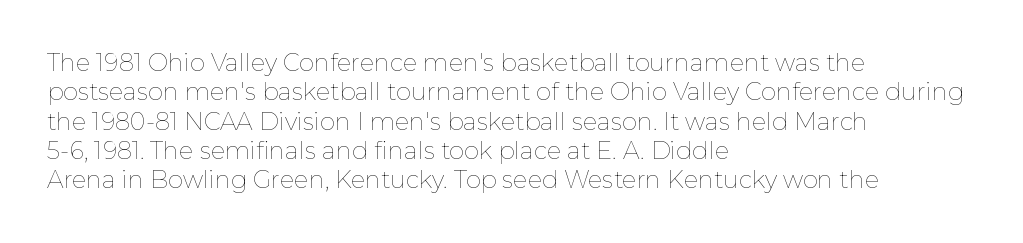
The image shows 24 px text type, upright; set left-aligned, line spacing 1.22x, normal letter spacing, not underlined.
